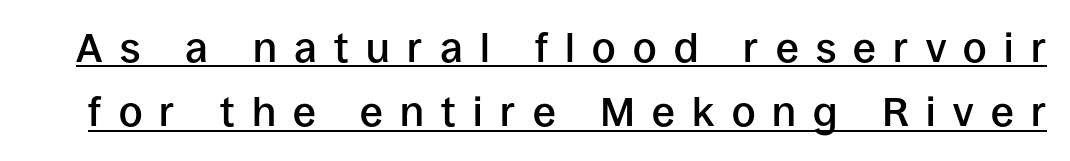
Q: Is the text bold? A: Semi-bold.
Q: Is the text italic (slanted)? A: No, it is upright.
Q: Is the typeface a serif or a sans-serif typeface? A: Sans-serif.
Q: Is the text underlined? A: Yes.
Q: Is the spacing between letters normal or unusually wide? A: Unusually wide.
Q: Is the spacing between lines tight, normal or loose? A: Normal.
Q: Width (condensed, normal, or wide)? A: Normal.
Q: Stroke contrast? A: Low.
Q: x-height? A: Large.
Q: Monospaced? A: No.
